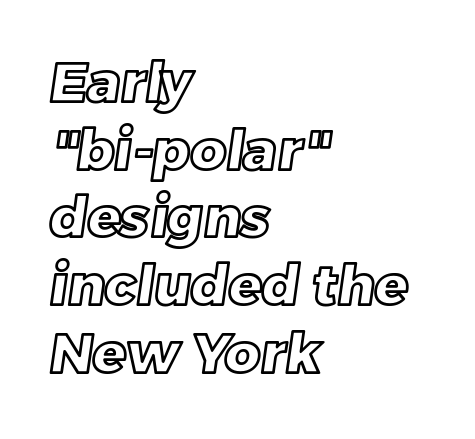
Short and long lines alike share a common starting point at left. A bare baseline throughout the passage. Character widths vary here, with narrow letters taking less room than wide ones. Caption: standard tracking, unaltered.
